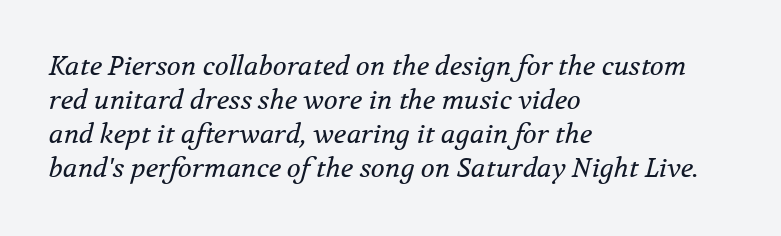
{"italic": "yes", "lean": "right", "slant_degrees": 12, "bold": "no", "underline": "no", "align": "left", "line_spacing": "normal", "line_spacing_ratio": 1.31, "letter_spacing": "normal", "letter_spacing_em": 0.0, "glyph_px": 26}
